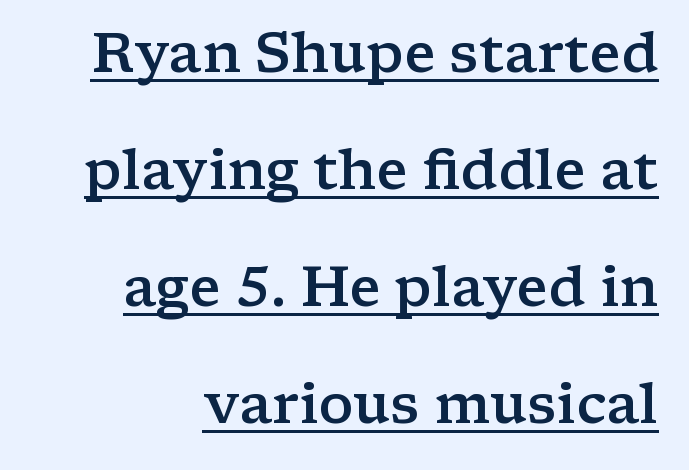
The image shows 55 px semibold, wide serif type, upright; set loose line spacing (2.13x), normal letter spacing, underlined; low stroke contrast and a medium x-height.
